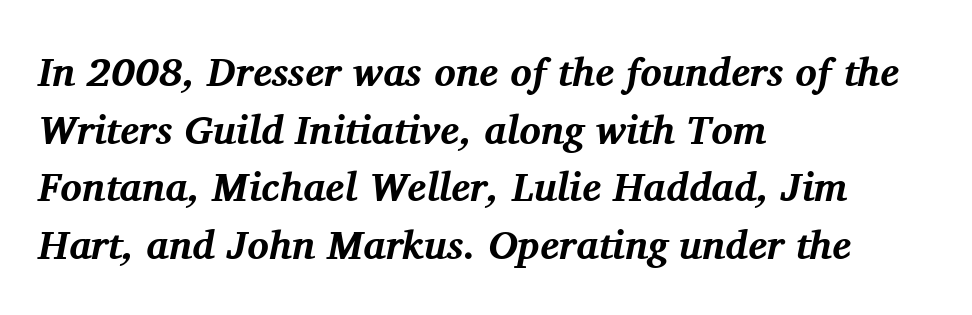
{"serif": "yes", "italic": "yes", "lean": "right", "slant_degrees": 11, "bold": "yes", "weight": "bold", "width": "normal", "stroke_contrast": "medium", "x_height": "medium", "monospaced": "no", "underline": "no", "align": "left", "line_spacing": "normal", "line_spacing_ratio": 1.44, "letter_spacing": "normal", "letter_spacing_em": 0.0, "glyph_px": 40}
